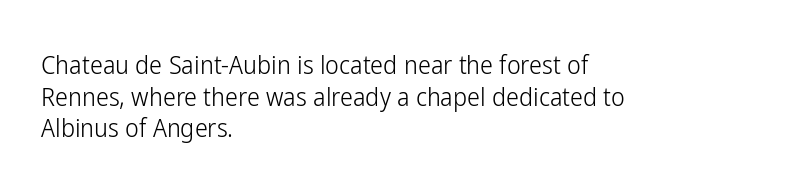
The image shows 26 px text type, upright; set left-aligned, line spacing 1.22x, normal letter spacing, not underlined.
